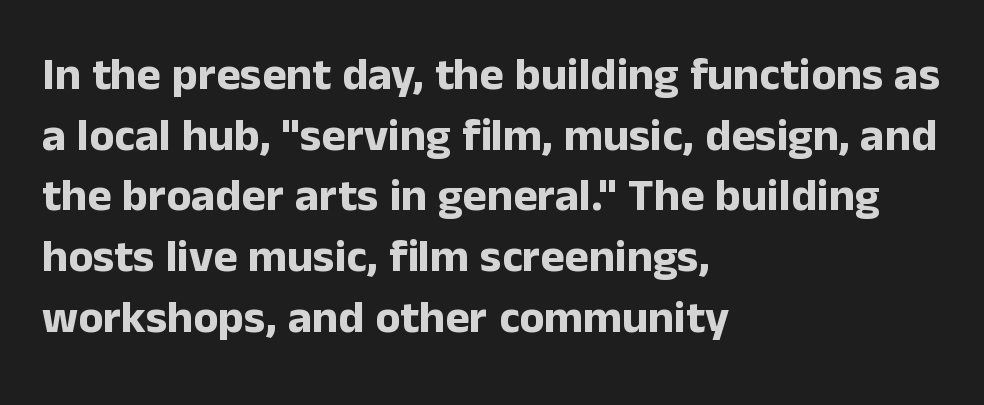
Q: Is the text bold? A: Yes.
Q: Is the text italic (slanted)? A: No, it is upright.
Q: Is the typeface a serif or a sans-serif typeface? A: Sans-serif.
Q: Is the text underlined? A: No.
Q: How is the paragraph aligned? A: Left-aligned.
Q: Is the spacing between letters normal or unusually wide? A: Normal.
Q: Is the spacing between lines tight, normal or loose? A: Normal.
Q: Width (condensed, normal, or wide)? A: Normal.
Q: Stroke contrast? A: Low.
Q: x-height? A: Medium.
Q: Monospaced? A: No.
